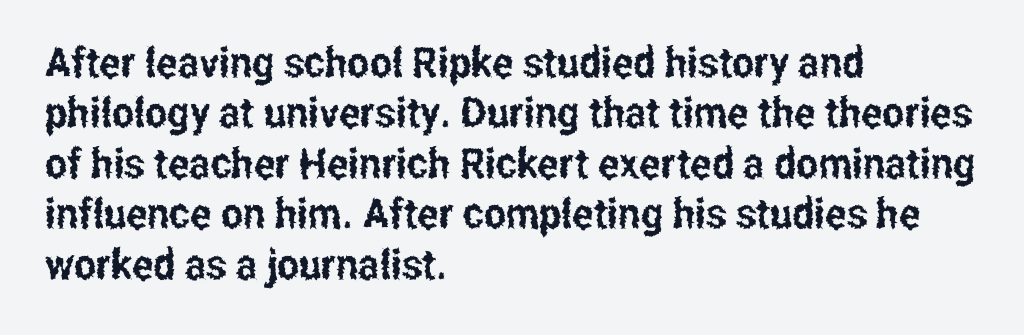
Has an underline been added? It has not. Line beginnings align vertically; line endings do not. The letters carry no serifs — their stems end cleanly without finishing strokes. Is this a fixed-width face? No — the glyphs have proportional, varying widths.
